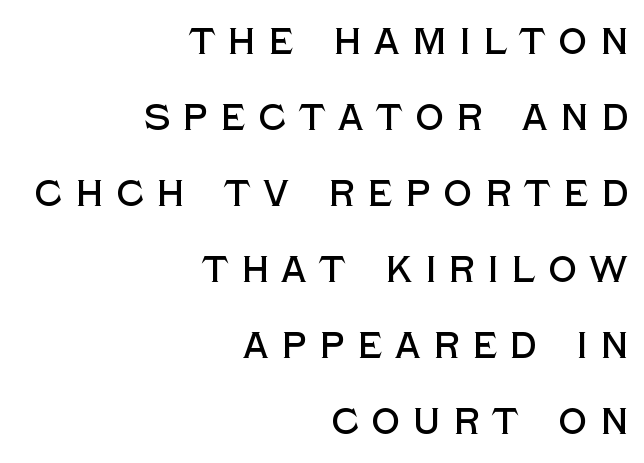
{"serif": "no", "italic": "no", "width": "normal", "x_height": "large", "monospaced": "no", "underline": "no", "align": "right", "line_spacing": "loose", "line_spacing_ratio": 2.11, "letter_spacing": "wide", "letter_spacing_em": 0.35, "glyph_px": 36}
